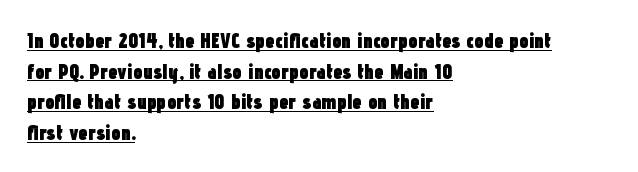
Q: Is the text bold? A: Yes.
Q: Is the text italic (slanted)? A: No, it is upright.
Q: Is the text underlined? A: Yes.
Q: How is the paragraph aligned? A: Left-aligned.
Q: Is the spacing between letters normal or unusually wide? A: Normal.
Q: Is the spacing between lines tight, normal or loose? A: Normal.
